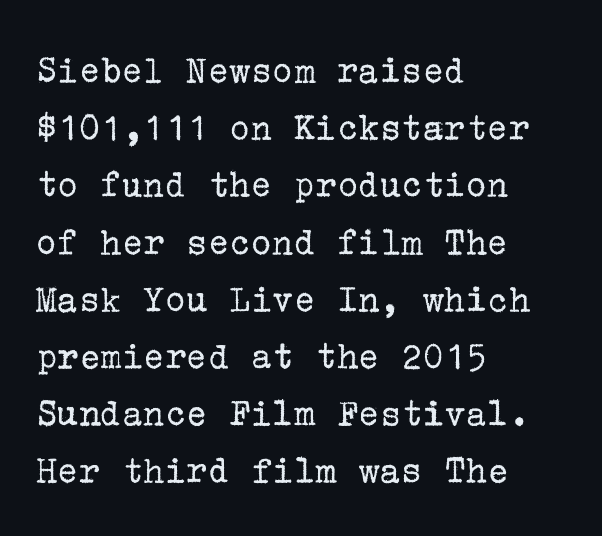
The image shows 40 px regular-weight serif type, upright; set left-aligned, normal line spacing (1.43x), normal letter spacing, not underlined; low stroke contrast and a medium x-height.
